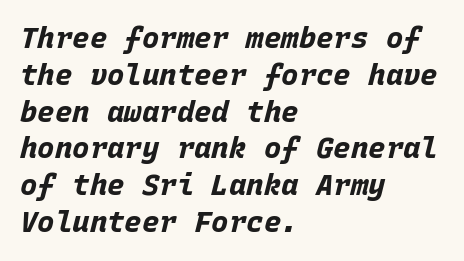
{"italic": "yes", "lean": "right", "slant_degrees": 15, "bold": "yes", "weight": "bold", "width": "normal", "stroke_contrast": "low", "x_height": "large", "monospaced": "yes", "underline": "no", "align": "left", "line_spacing": "normal", "line_spacing_ratio": 1.27, "letter_spacing": "normal", "letter_spacing_em": 0.0, "glyph_px": 29}
